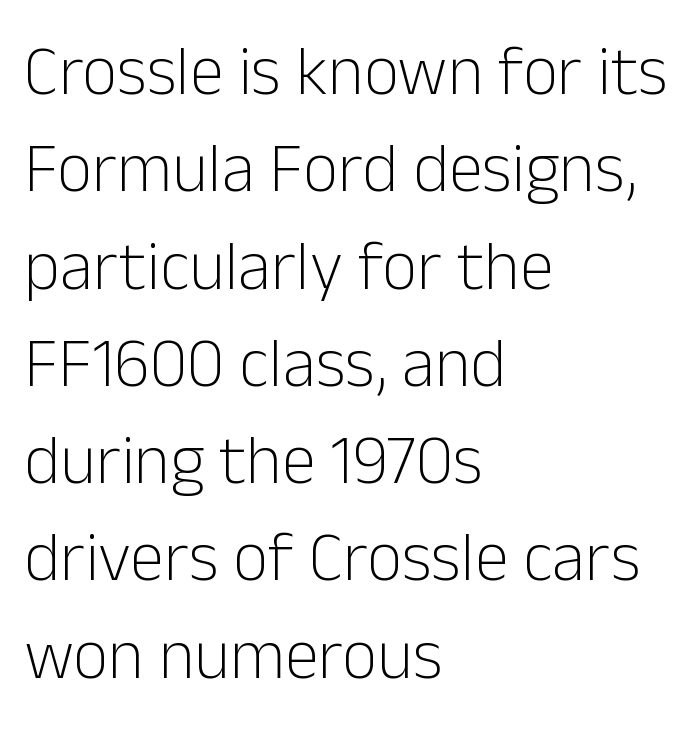
The image shows 69 px light sans-serif type, upright; set left-aligned, normal line spacing (1.41x), normal letter spacing, not underlined; low stroke contrast and a medium x-height.
